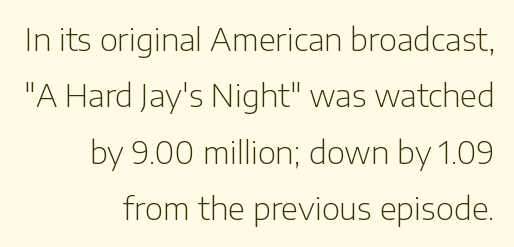
Is the stroke heavy? The answer is a plain regular-or-lighter. The passage shown is typed in a proportional face where columns would drift. Characters follow at the spacing the type designer built in. Ascenders rise straight up at ninety degrees.
